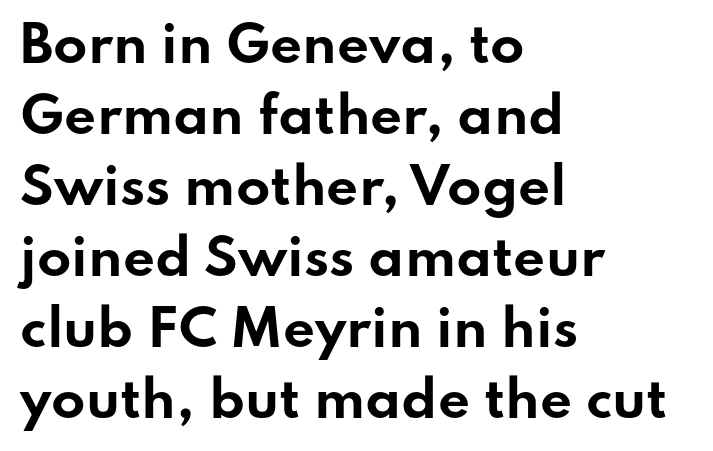
Q: Is the text bold? A: Yes.
Q: Is the text italic (slanted)? A: No, it is upright.
Q: Is the typeface a serif or a sans-serif typeface? A: Sans-serif.
Q: Is the text underlined? A: No.
Q: How is the paragraph aligned? A: Left-aligned.
Q: Is the spacing between letters normal or unusually wide? A: Normal.
Q: Is the spacing between lines tight, normal or loose? A: Normal.
Q: Width (condensed, normal, or wide)? A: Wide.
Q: Stroke contrast? A: Low.
Q: x-height? A: Small.
Q: Monospaced? A: No.
